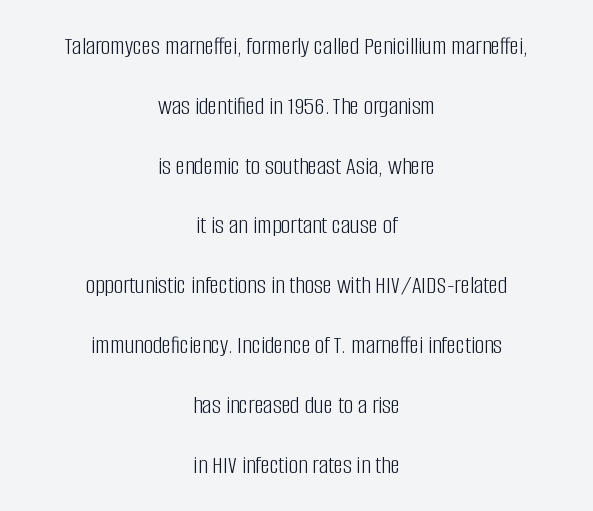
The image shows 26 px text type, upright; set centered, loose line spacing (2.3x), normal letter spacing, not underlined.
